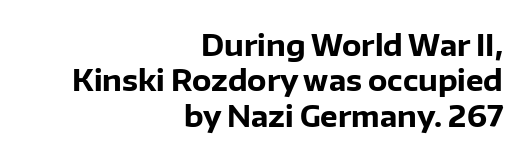
Q: Is the text bold? A: Yes.
Q: Is the text italic (slanted)? A: No, it is upright.
Q: Is the typeface a serif or a sans-serif typeface? A: Sans-serif.
Q: Is the text underlined? A: No.
Q: How is the paragraph aligned? A: Right-aligned.
Q: Is the spacing between letters normal or unusually wide? A: Normal.
Q: Is the spacing between lines tight, normal or loose? A: Normal.
Q: Width (condensed, normal, or wide)? A: Normal.
Q: Stroke contrast? A: Low.
Q: x-height? A: Medium.
Q: Monospaced? A: No.
